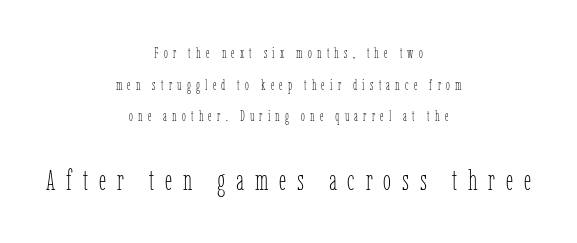
Descenders are the only things crossing below the line. The face used here is proportionally spaced, like ordinary book or web type. Compared with a typical body face, this is equally light or lighter still. Vertical strokes here are truly vertical. Compared with typical paragraphs, the rows here are farther apart.
